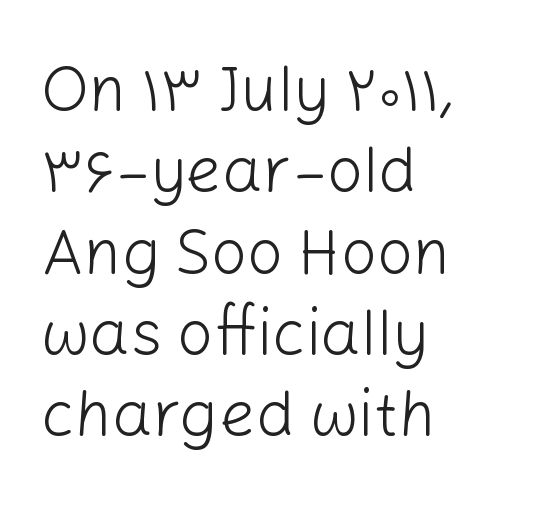
{"serif": "no", "italic": "no", "bold": "no", "weight": "light", "width": "normal", "stroke_contrast": "low", "x_height": "medium", "monospaced": "no", "underline": "no", "align": "left", "line_spacing": "normal", "line_spacing_ratio": 1.27, "letter_spacing": "normal", "letter_spacing_em": 0.0, "glyph_px": 64}
